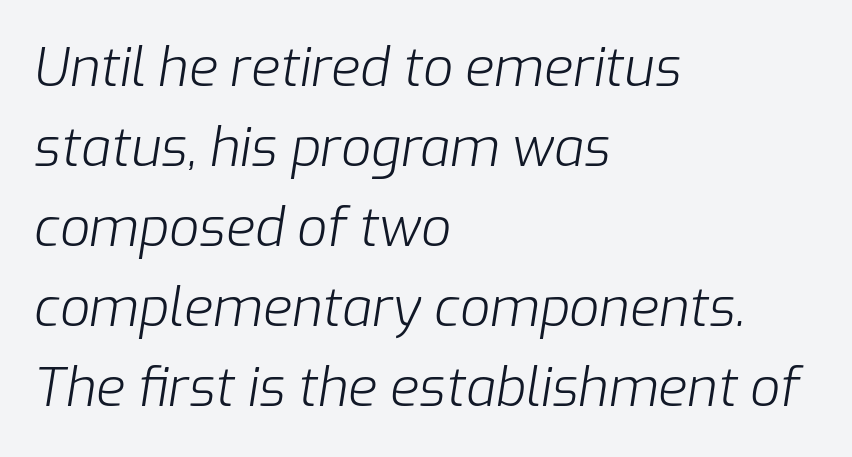
The image shows 53 px light type, italic (leaning right); set left-aligned, normal line spacing (1.51x), normal letter spacing, not underlined; low stroke contrast and a medium x-height.
